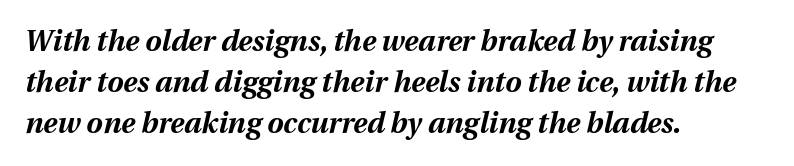
The image shows 29 px bold type, italic (leaning right); set left-aligned, normal line spacing (1.42x), normal letter spacing, not underlined; medium stroke contrast and a medium x-height.
